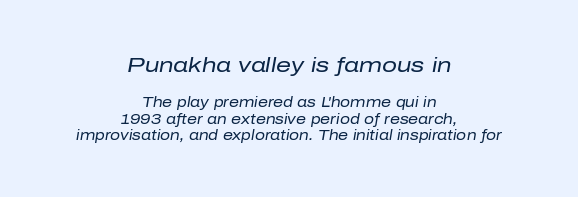
The image shows 21 px text type, italic (leaning right); set centered, line spacing 1.17x, normal letter spacing, not underlined; the first (top) block is 1.5x larger.
